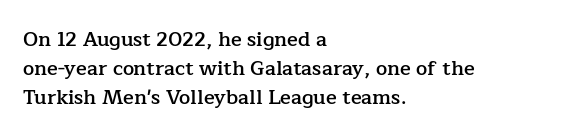
Q: Is the text bold? A: Semi-bold.
Q: Is the text italic (slanted)? A: No, it is upright.
Q: Is the text underlined? A: No.
Q: How is the paragraph aligned? A: Left-aligned.
Q: Is the spacing between letters normal or unusually wide? A: Normal.
Q: Is the spacing between lines tight, normal or loose? A: Normal.
